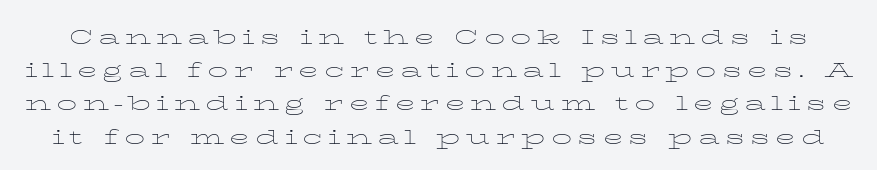
{"italic": "no", "bold": "no", "underline": "no", "line_spacing_ratio": 1.23, "glyph_px": 27}
